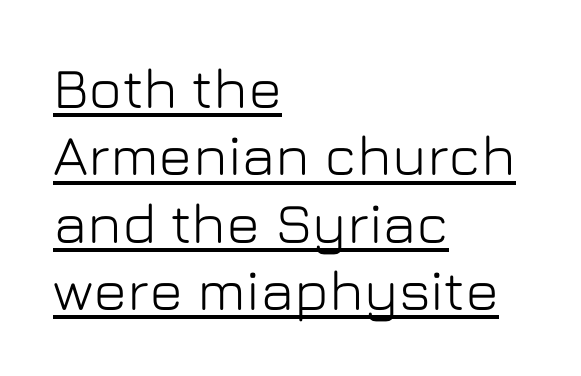
Q: Is the text italic (slanted)? A: No, it is upright.
Q: Is the typeface a serif or a sans-serif typeface? A: Sans-serif.
Q: Is the text underlined? A: Yes.
Q: How is the paragraph aligned? A: Left-aligned.
Q: Is the spacing between letters normal or unusually wide? A: Normal.
Q: Width (condensed, normal, or wide)? A: Normal.
Q: Stroke contrast? A: Low.
Q: x-height? A: Medium.
Q: Monospaced? A: No.
